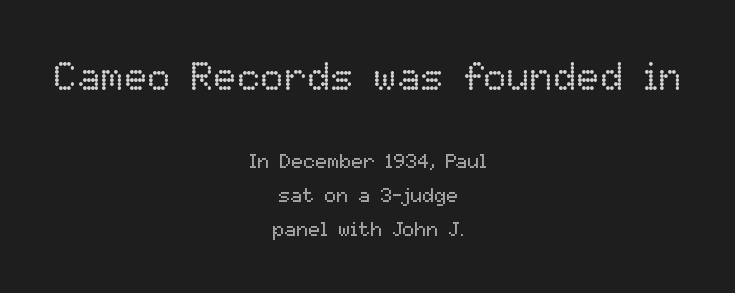
The image shows 39 px regular-weight type, upright; set centered, normal line spacing (1.69x), normal letter spacing, not underlined; the first (top) block is 1.95x larger; low stroke contrast and a medium x-height.
